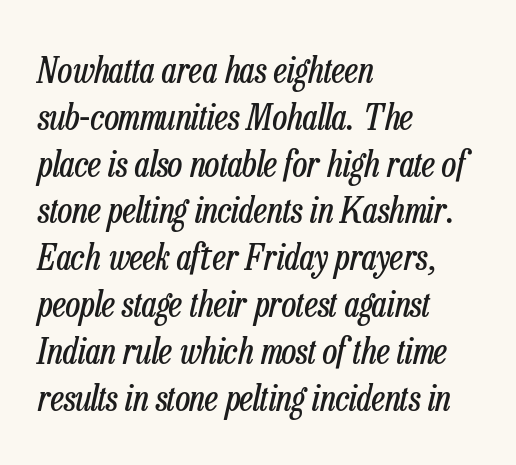
{"italic": "yes", "lean": "right", "slant_degrees": 13, "bold": "no", "weight": "regular", "width": "condensed", "stroke_contrast": "low", "x_height": "medium", "monospaced": "no", "underline": "no", "align": "left", "line_spacing": "normal", "line_spacing_ratio": 1.3, "letter_spacing": "normal", "letter_spacing_em": 0.0, "glyph_px": 36}
